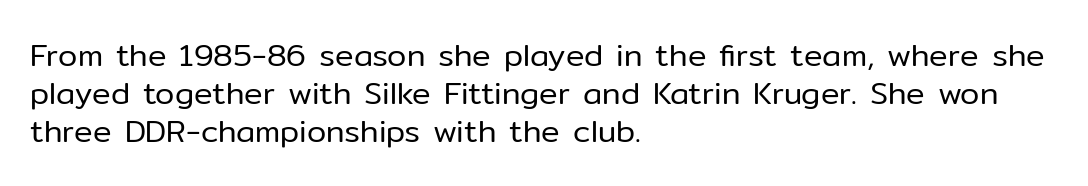
Which margin do the lines hug? The left one — the right edge is uneven. Type style note: lacks serifs. Does the lettering tilt? It doesn't — this is upright. The foot of each line stays bare and open. The horizontal fit of the characters is conventional and even.
